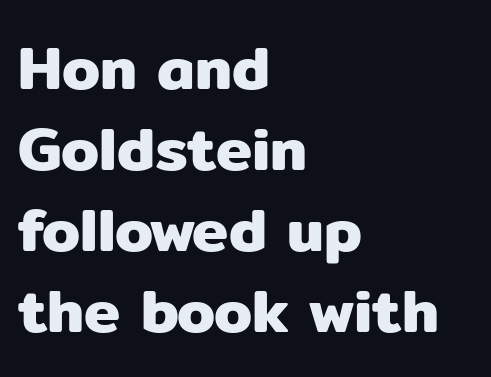
Q: Is the text italic (slanted)? A: No, it is upright.
Q: Is the typeface a serif or a sans-serif typeface? A: Sans-serif.
Q: Is the text underlined? A: No.
Q: How is the paragraph aligned? A: Left-aligned.
Q: Is the spacing between letters normal or unusually wide? A: Normal.
Q: Is the spacing between lines tight, normal or loose? A: Normal.
Q: Width (condensed, normal, or wide)? A: Normal.
Q: Stroke contrast? A: Low.
Q: x-height? A: Medium.
Q: Monospaced? A: No.
